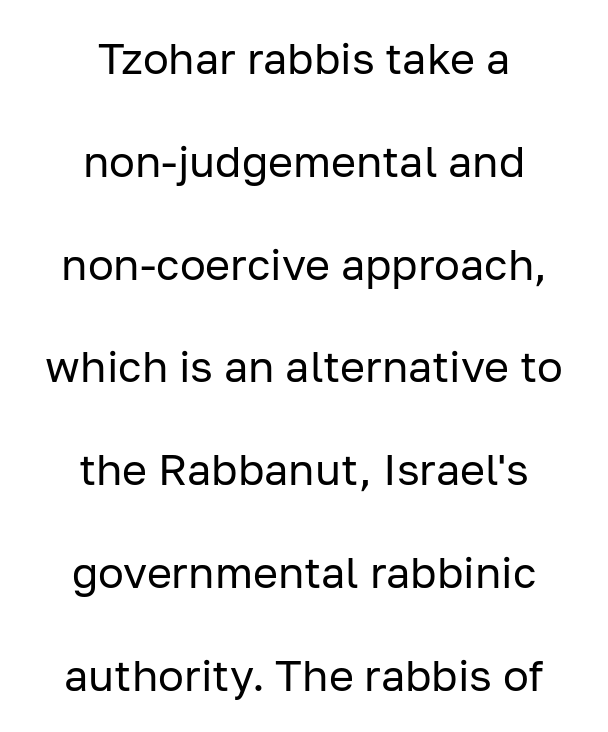
Q: Is the text bold? A: No.
Q: Is the text italic (slanted)? A: No, it is upright.
Q: Is the typeface a serif or a sans-serif typeface? A: Sans-serif.
Q: Is the text underlined? A: No.
Q: How is the paragraph aligned? A: Centered.
Q: Is the spacing between letters normal or unusually wide? A: Normal.
Q: Is the spacing between lines tight, normal or loose? A: Loose.
Q: Width (condensed, normal, or wide)? A: Normal.
Q: Stroke contrast? A: Low.
Q: x-height? A: Medium.
Q: Monospaced? A: No.
